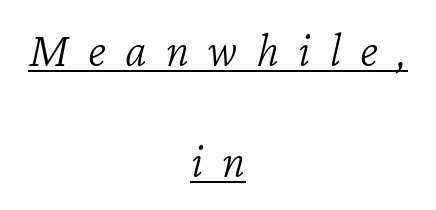
Q: Is the text bold? A: No.
Q: Is the text italic (slanted)? A: Yes, it leans right by about 12 degrees.
Q: Is the text underlined? A: Yes.
Q: How is the paragraph aligned? A: Centered.
Q: Is the spacing between letters normal or unusually wide? A: Unusually wide.
Q: Is the spacing between lines tight, normal or loose? A: Loose.
Q: Width (condensed, normal, or wide)? A: Normal.
Q: Stroke contrast? A: Low.
Q: x-height? A: Medium.
Q: Monospaced? A: No.
